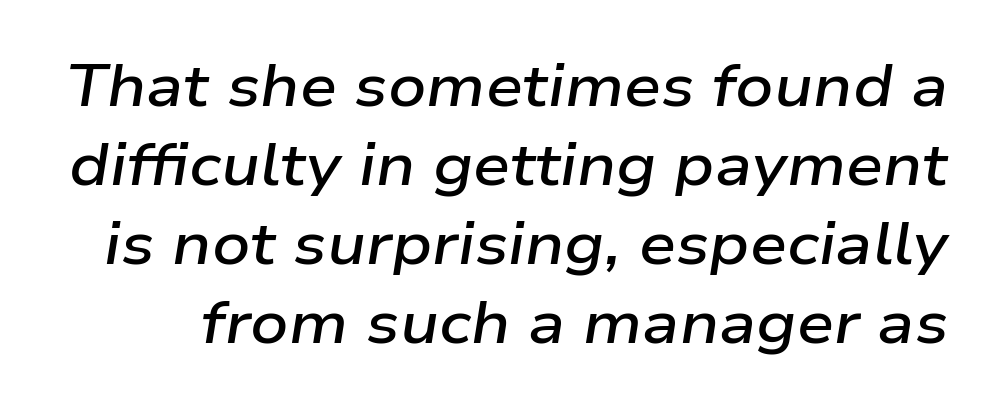
Q: Is the text bold? A: Semi-bold.
Q: Is the text italic (slanted)? A: Yes, it leans right by about 9 degrees.
Q: Is the text underlined? A: No.
Q: Is the spacing between letters normal or unusually wide? A: Normal.
Q: Is the spacing between lines tight, normal or loose? A: Normal.
Q: Width (condensed, normal, or wide)? A: Wide.
Q: Stroke contrast? A: Low.
Q: x-height? A: Medium.
Q: Monospaced? A: No.
